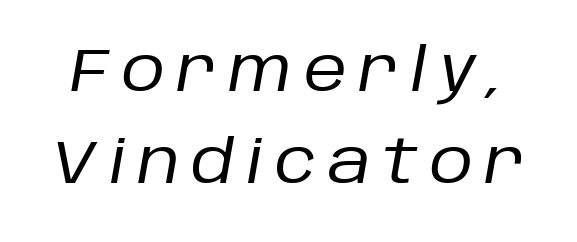
{"italic": "yes", "lean": "right", "slant_degrees": 10, "bold": "no", "weight": "regular", "width": "normal", "stroke_contrast": "low", "x_height": "large", "monospaced": "no", "underline": "no", "line_spacing": "normal", "line_spacing_ratio": 1.54, "letter_spacing": "wide", "letter_spacing_em": 0.2, "glyph_px": 60}
